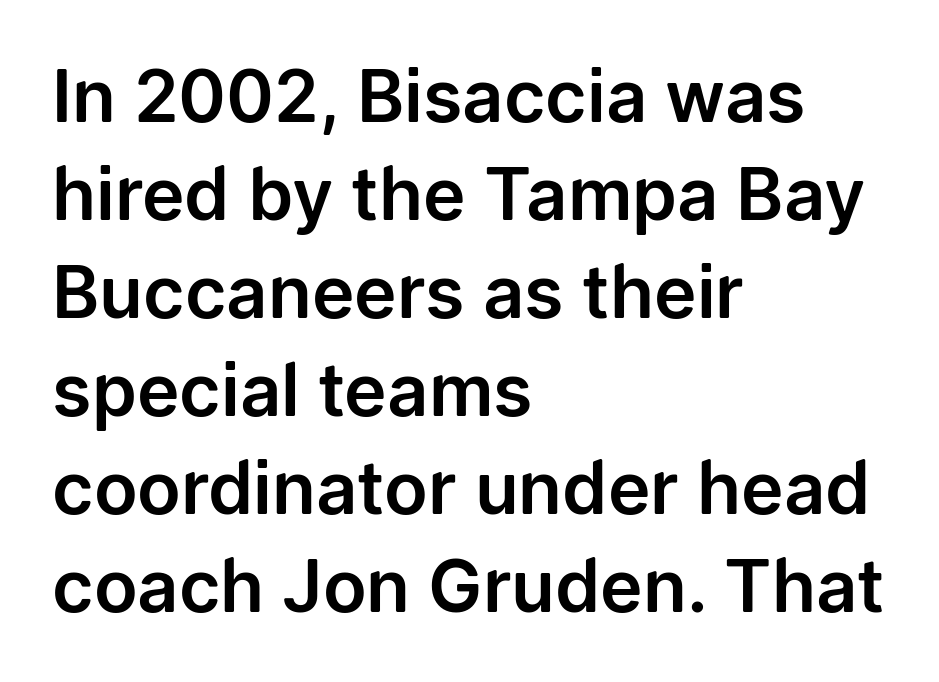
The image shows 72 px sans-serif type, upright; set left-aligned, normal line spacing (1.36x), normal letter spacing, not underlined; low stroke contrast and a medium x-height.
